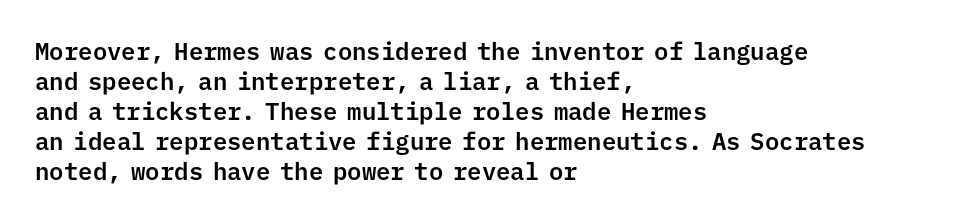
Q: Is the text italic (slanted)? A: No, it is upright.
Q: Is the text underlined? A: No.
Q: How is the paragraph aligned? A: Left-aligned.
Q: Is the spacing between letters normal or unusually wide? A: Normal.
Q: Is the spacing between lines tight, normal or loose? A: Normal.
